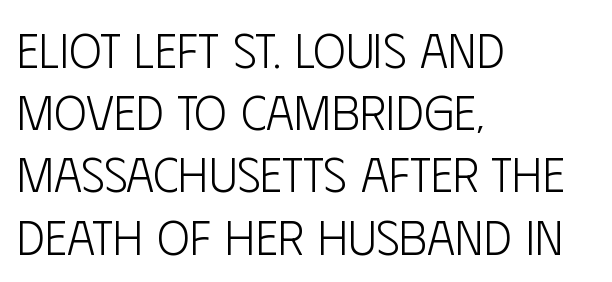
{"serif": "no", "italic": "no", "bold": "no", "weight": "light", "width": "condensed", "stroke_contrast": "low", "x_height": "large", "monospaced": "no", "underline": "no", "align": "left", "line_spacing": "normal", "line_spacing_ratio": 1.27, "letter_spacing": "normal", "letter_spacing_em": 0.0, "glyph_px": 49}
